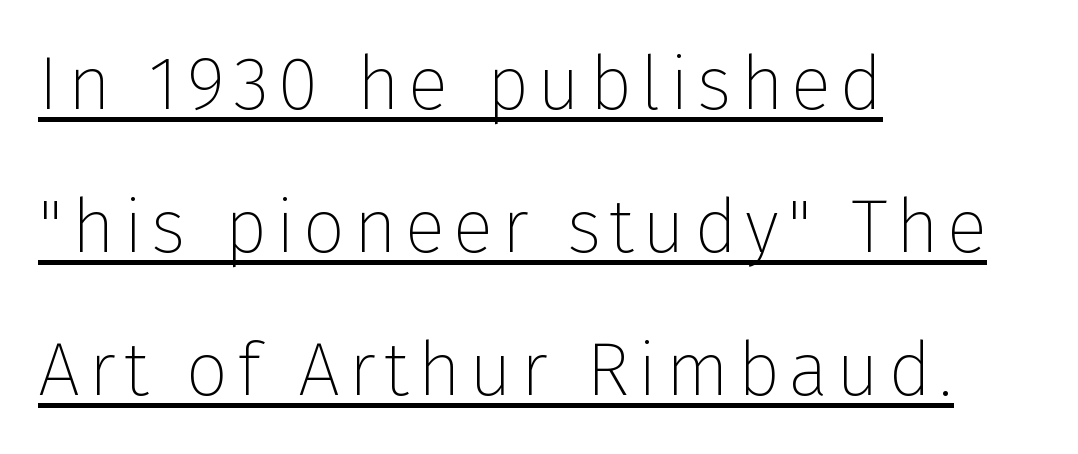
{"serif": "no", "italic": "no", "bold": "no", "weight": "thin", "width": "normal", "stroke_contrast": "low", "x_height": "medium", "monospaced": "no", "underline": "yes", "align": "left", "line_spacing": "loose", "line_spacing_ratio": 1.91, "glyph_px": 75}
